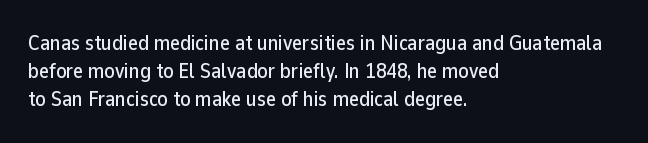
Teacher's note: observe the even left margin — that is flush-left alignment. No italicization has been applied; the sample stays upright. Clear beneath every line of the passage. Honestly, the letter spacing is just normal — you wouldn't notice it. A typesetter would call this leading conventional body-copy spacing.
